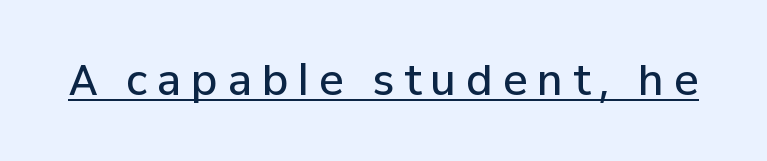
The image shows 41 px semibold sans-serif type, upright; set unusually wide letter spacing (+0.24 em), underlined; low stroke contrast and a medium x-height.
